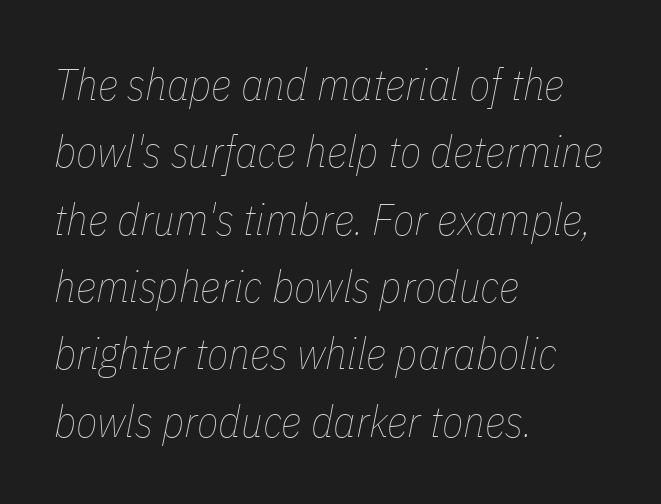
The image shows 44 px thin, condensed type, italic (leaning right); set left-aligned, normal line spacing (1.53x), normal letter spacing, not underlined; low stroke contrast and a medium x-height.
